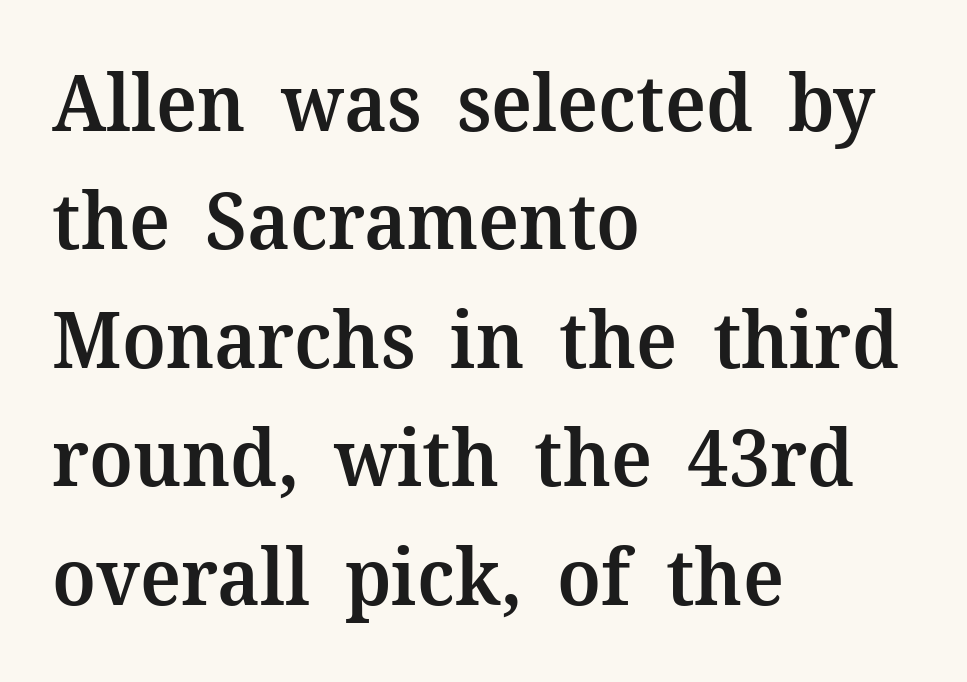
Q: Is the text bold? A: Semi-bold.
Q: Is the text italic (slanted)? A: No, it is upright.
Q: Is the typeface a serif or a sans-serif typeface? A: Serif.
Q: Is the text underlined? A: No.
Q: How is the paragraph aligned? A: Left-aligned.
Q: Is the spacing between letters normal or unusually wide? A: Normal.
Q: Is the spacing between lines tight, normal or loose? A: Normal.
Q: Width (condensed, normal, or wide)? A: Normal.
Q: Stroke contrast? A: Medium.
Q: x-height? A: Medium.
Q: Monospaced? A: No.
